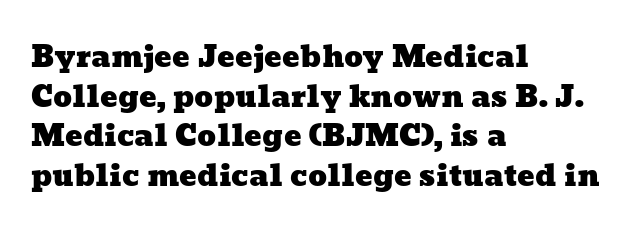
The image shows 29 px wide type; set left-aligned, normal line spacing (1.37x), normal letter spacing, not underlined; low stroke contrast and a medium x-height.
